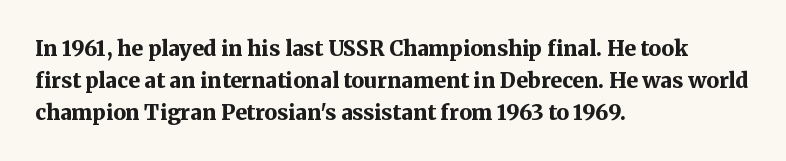
The image shows 21 px bold type, upright; set left-aligned, normal line spacing (1.52x), normal letter spacing, not underlined.
